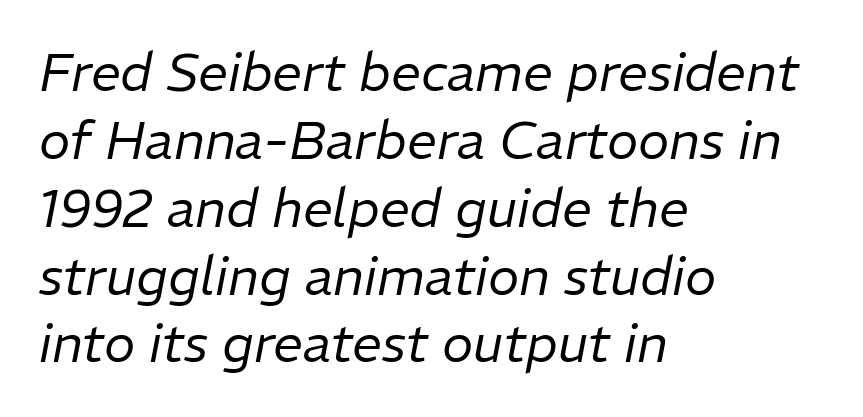
The strokes carry an ordinary text weight at most. The rendering keeps characters at their native spacing. Short and long lines alike share a common starting point at left. The lettering tilts uniformly, giving the passage an italic look. The rendering uses natural spacing where letterforms have individual widths.
